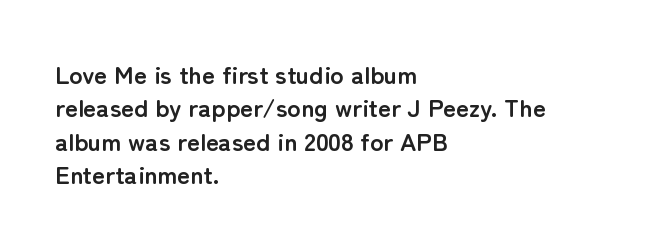
Notice how the passage keeps a crisp vertical edge on the left only. Ordinary non-slanted type is in use. This sample uses plain, unmodified letter spacing. Strong, thick strokes mark this as bold type. Normally led — the rows are evenly, conventionally spaced.
